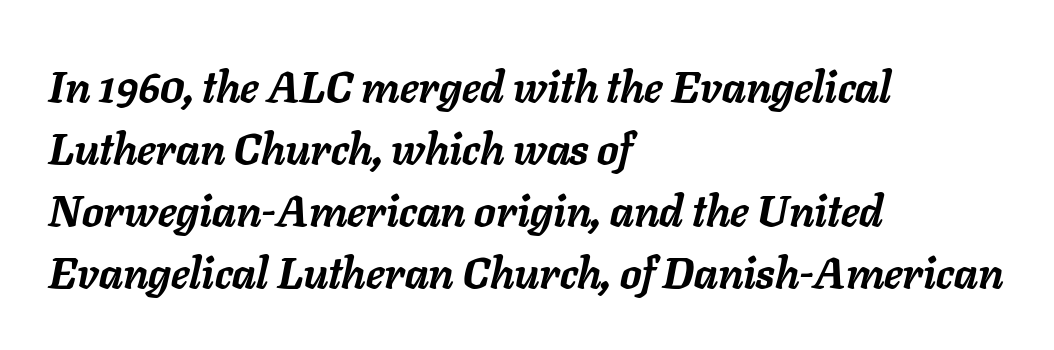
Q: Is the text bold? A: Yes.
Q: Is the text italic (slanted)? A: Yes, it leans right by about 11 degrees.
Q: Is the text underlined? A: No.
Q: How is the paragraph aligned? A: Left-aligned.
Q: Is the spacing between letters normal or unusually wide? A: Normal.
Q: Is the spacing between lines tight, normal or loose? A: Normal.
Q: Width (condensed, normal, or wide)? A: Normal.
Q: Stroke contrast? A: Low.
Q: x-height? A: Medium.
Q: Monospaced? A: No.
